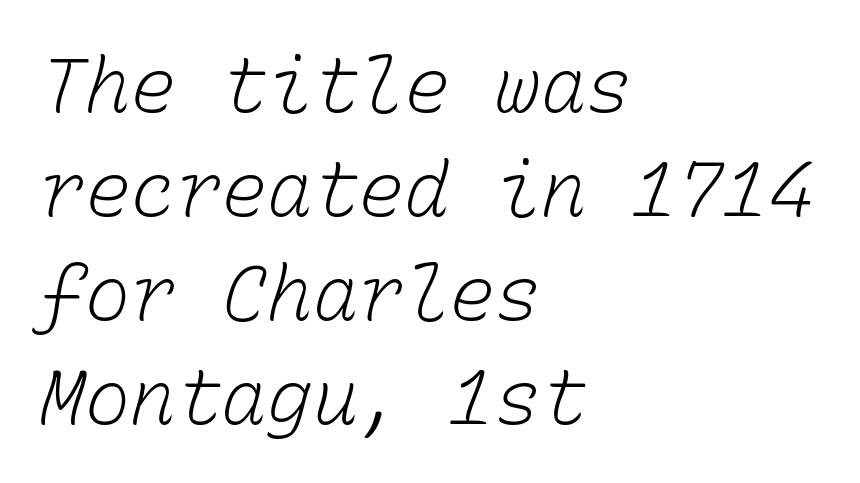
The text block is weighted toward the left margin, trailing off unevenly rightward. Caption: standard tracking, unaltered. The space between consecutive lines is moderate. Every character here occupies the same horizontal width, giving the sample a typewriter-like rhythm. On a weight scale, this lands at 450 or below. Quick note: underline off.
